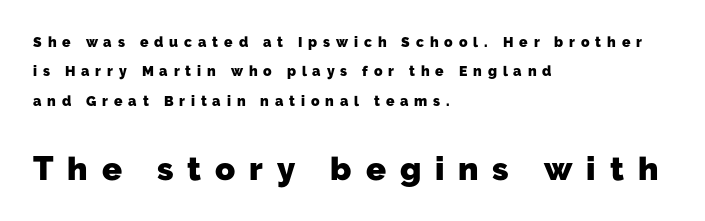
The image shows 33 px heavy sans-serif type; set left-aligned, loose line spacing (2.1x), unusually wide letter spacing (+0.42 em), not underlined; the second (bottom) block is 2.36x larger; low stroke contrast and a medium x-height.
